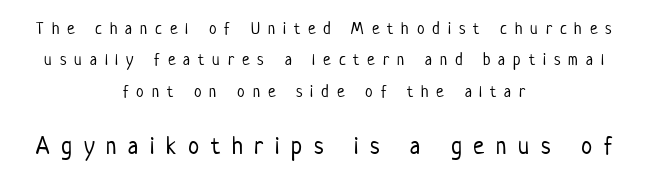
Italic? Not at all — the glyphs are vertical. Is the type heavy? It reads as light-to-regular instead. Character size in the trailing block exceeds that of the leading block. Does the copy run flush right? No — it is centered line by line. The tracking reads as deliberately expanded to a designer's eye.
